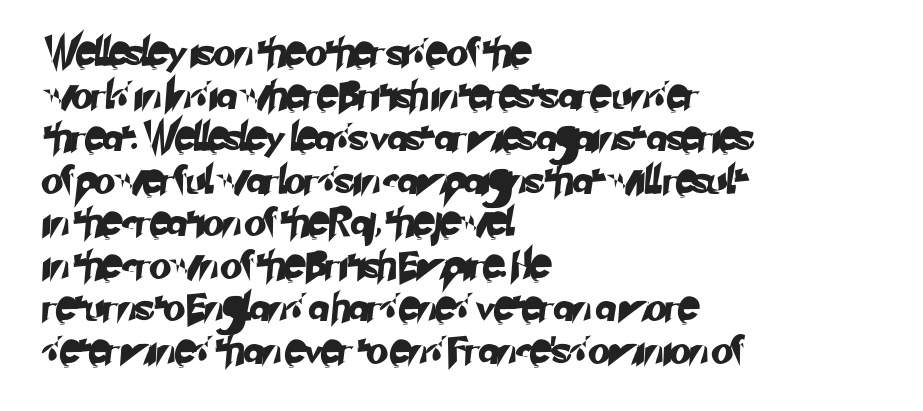
{"serif": "no", "width": "normal", "stroke_contrast": "low", "x_height": "small", "monospaced": "no", "underline": "no", "align": "left", "line_spacing": "normal", "line_spacing_ratio": 1.52, "letter_spacing": "normal", "letter_spacing_em": 0.0, "glyph_px": 28}
